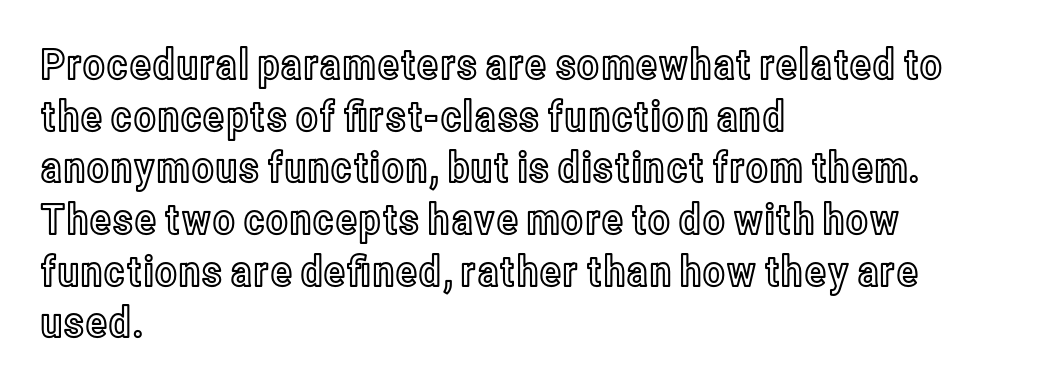
Compared with a centered layout, this one pins lines to the left instead. The letterforms sit shoulder to shoulder at normal distance. A typesetter would call this proportional, since set widths differ per character. The foot of each line stays bare and open. Notice how the stems are strictly vertical — no italics here.
